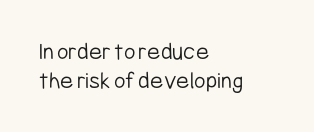
{"italic": "no", "bold": "no", "underline": "no", "align": "left", "line_spacing": "tight", "line_spacing_ratio": 1.15, "letter_spacing": "normal", "letter_spacing_em": 0.0, "glyph_px": 25}
